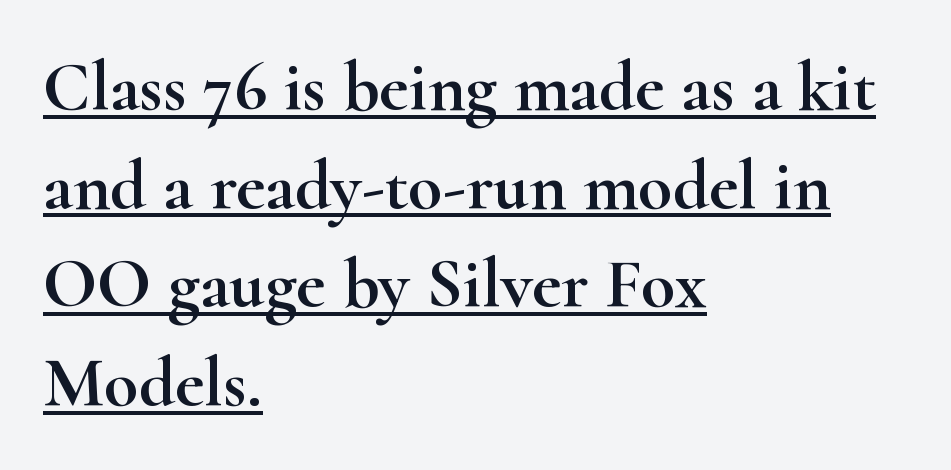
The image shows 71 px wide serif type, upright; set left-aligned, normal line spacing (1.39x), normal letter spacing, underlined; high stroke contrast and a small x-height.
